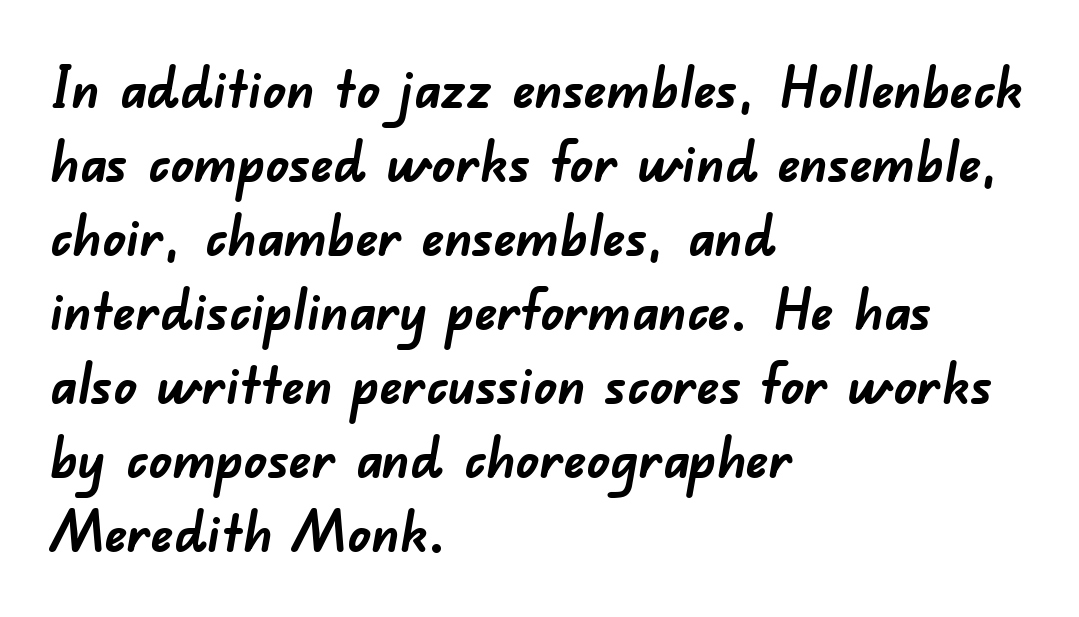
Is the letter spacing exaggerated? No — it looks like the ordinary default. Bare-footed words on every line. Leading: standard. The typesetting leans heavy: a genuine bold. Note the varied advance widths — an 'i' is clearly narrower than an 'm'.
